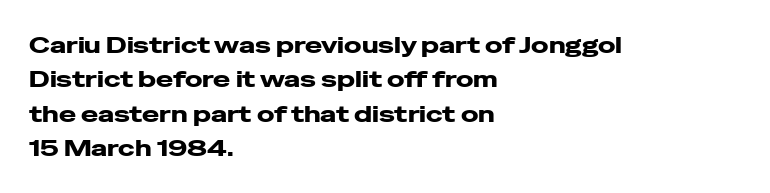
The image shows 23 px text type, upright; set left-aligned, normal line spacing (1.5x), normal letter spacing, not underlined.
